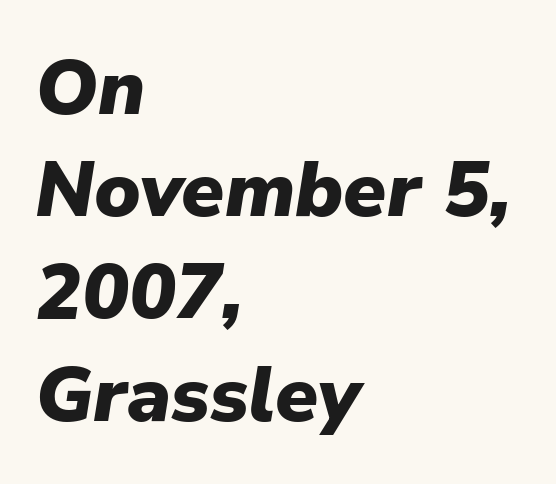
The image shows 78 px heavy type, italic (leaning right); set left-aligned, normal line spacing (1.31x), normal letter spacing, not underlined; low stroke contrast and a medium x-height.
